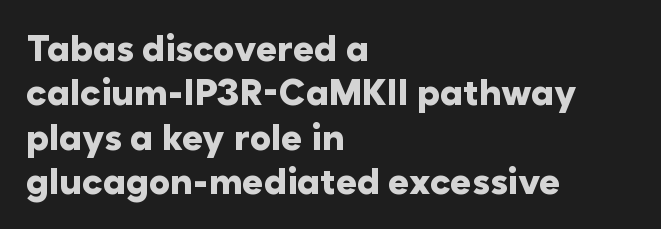
Check where the strokes stop: nothing finishes them off — pure sans. Here the designer chose a conventional face with non-uniform glyph widths. Check the space under the baseline: it is left empty. A typesetter would mark this as roman, not italic.
